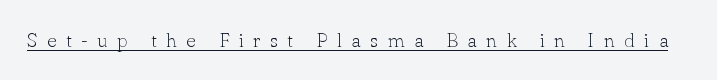
Ascenders rise straight up at ninety degrees. The tracking reads as deliberately expanded to a designer's eye. Students, observe the line beneath the letters — that is underlining. On a weight scale, this lands at 450 or below.
